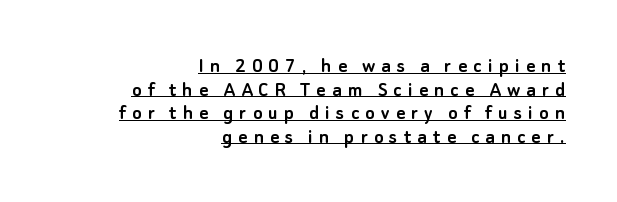
Q: Is the text italic (slanted)? A: No, it is upright.
Q: Is the text underlined? A: Yes.
Q: How is the paragraph aligned? A: Right-aligned.
Q: Is the spacing between letters normal or unusually wide? A: Unusually wide.
Q: Is the spacing between lines tight, normal or loose? A: Tight.
